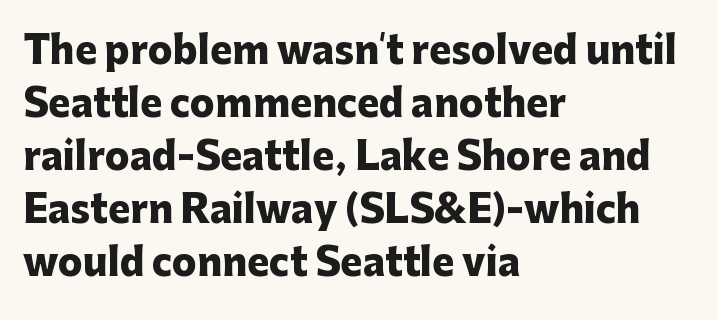
{"serif": "no", "italic": "no", "bold": "yes", "weight": "heavy", "width": "normal", "stroke_contrast": "low", "x_height": "medium", "monospaced": "no", "underline": "no", "align": "left", "line_spacing": "normal", "line_spacing_ratio": 1.43, "letter_spacing": "normal", "letter_spacing_em": 0.0, "glyph_px": 37}
